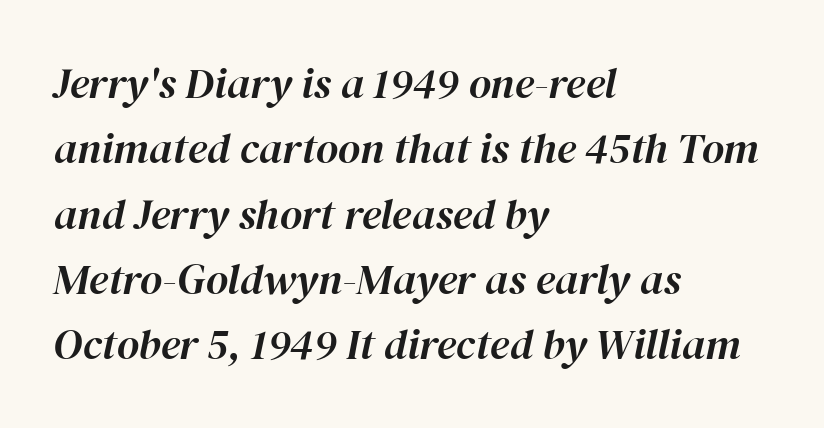
{"italic": "yes", "lean": "right", "slant_degrees": 12, "width": "normal", "stroke_contrast": "high", "x_height": "medium", "monospaced": "no", "underline": "no", "align": "left", "line_spacing": "normal", "line_spacing_ratio": 1.52, "letter_spacing": "normal", "letter_spacing_em": 0.0, "glyph_px": 43}
